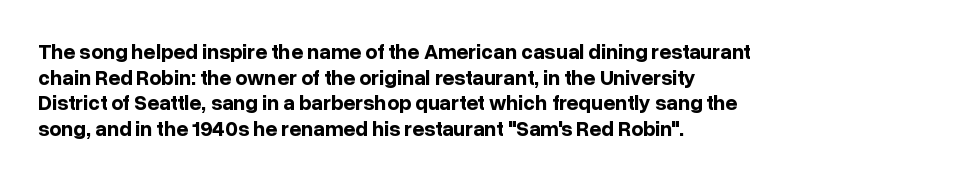
Is there any slant? The stems are plumb. The zone under the glyphs is completely vacant. Caption: bold face, heavy strokes. Each word holds together tightly as a unit, with standard inter-letter gaps. Does the copy run flush right? No — it runs flush left.
